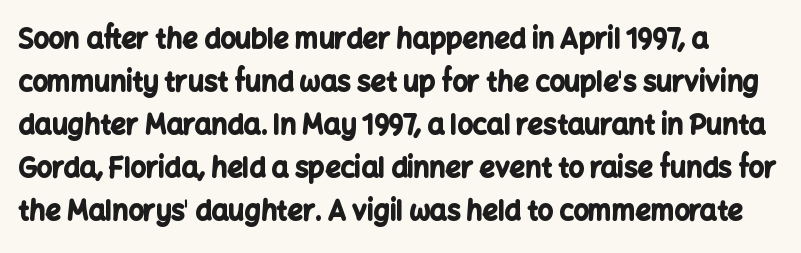
The image shows 27 px bold type, upright; set normal line spacing (1.59x), normal letter spacing, not underlined.
